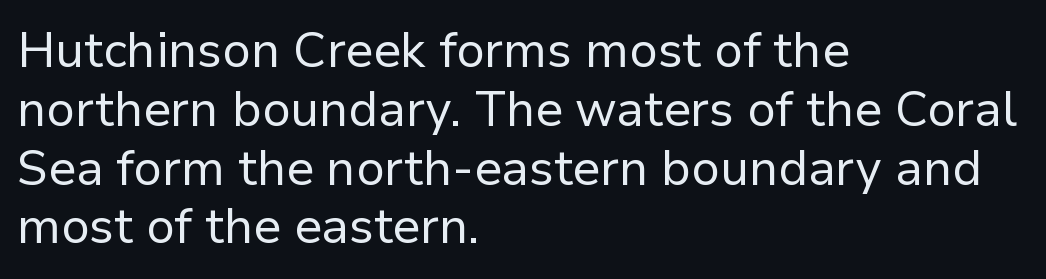
{"serif": "no", "italic": "no", "bold": "no", "weight": "regular", "width": "normal", "stroke_contrast": "low", "x_height": "medium", "monospaced": "no", "underline": "no", "align": "left", "line_spacing_ratio": 1.2, "letter_spacing": "normal", "letter_spacing_em": 0.0, "glyph_px": 49}
